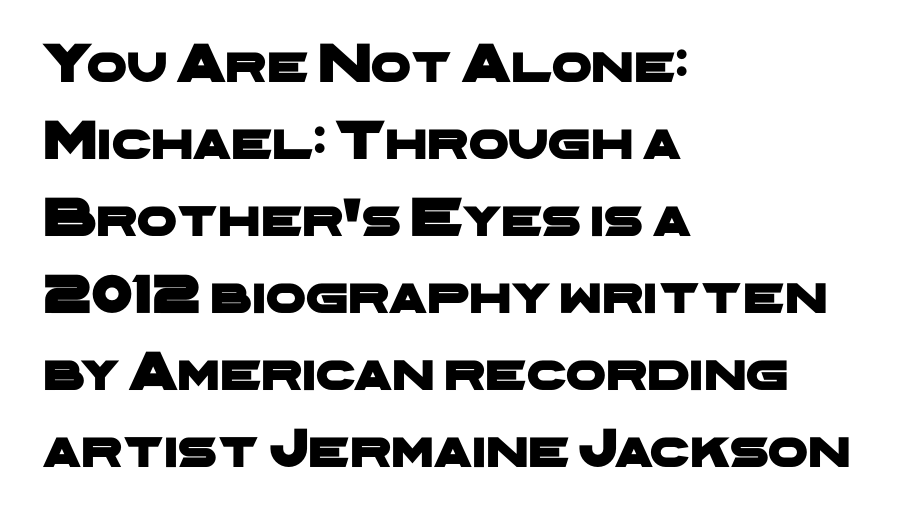
The image shows 57 px wide sans-serif type; set left-aligned, normal line spacing (1.35x), normal letter spacing, not underlined; low stroke contrast and a medium x-height.
